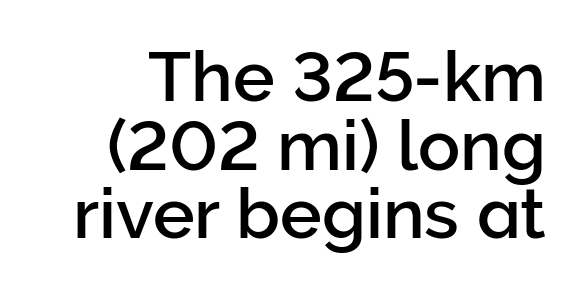
{"serif": "no", "italic": "no", "width": "normal", "stroke_contrast": "low", "x_height": "medium", "monospaced": "no", "underline": "no", "line_spacing": "tight", "line_spacing_ratio": 0.98, "letter_spacing": "normal", "letter_spacing_em": 0.0, "glyph_px": 70}
